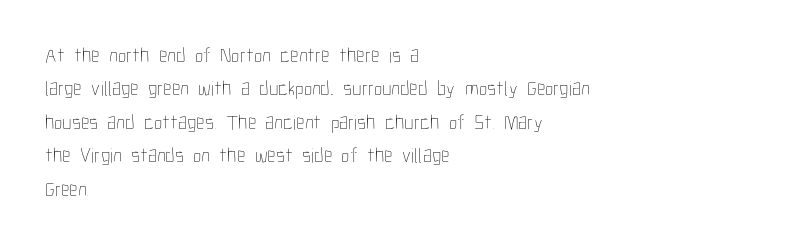
{"italic": "no", "bold": "no", "underline": "no", "align": "left", "line_spacing": "normal", "line_spacing_ratio": 1.59, "letter_spacing": "normal", "letter_spacing_em": 0.0, "glyph_px": 21}
